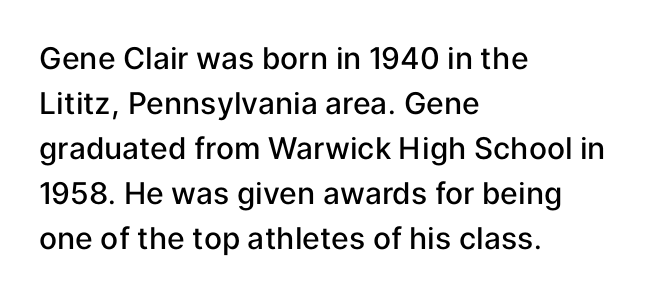
Q: Is the text bold? A: Semi-bold.
Q: Is the text italic (slanted)? A: No, it is upright.
Q: Is the typeface a serif or a sans-serif typeface? A: Sans-serif.
Q: Is the text underlined? A: No.
Q: How is the paragraph aligned? A: Left-aligned.
Q: Is the spacing between letters normal or unusually wide? A: Normal.
Q: Is the spacing between lines tight, normal or loose? A: Normal.
Q: Width (condensed, normal, or wide)? A: Normal.
Q: Stroke contrast? A: Low.
Q: x-height? A: Medium.
Q: Monospaced? A: No.
